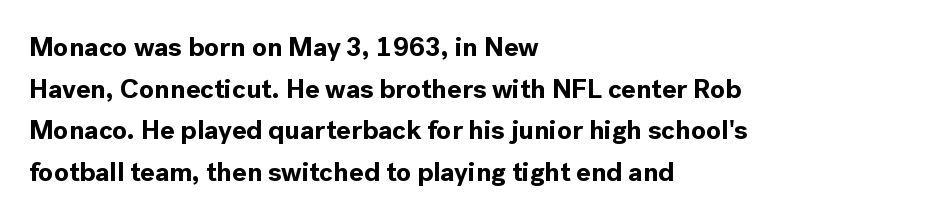
This sample keeps an unexceptional amount of space between lines. Which margin do the lines hug? The left one — the right edge is uneven. The specimen omits any rule beneath the text block's lines. Students, note that the glyphs here touch the page at normal intervals. This is heavy type, rendered in bold.
